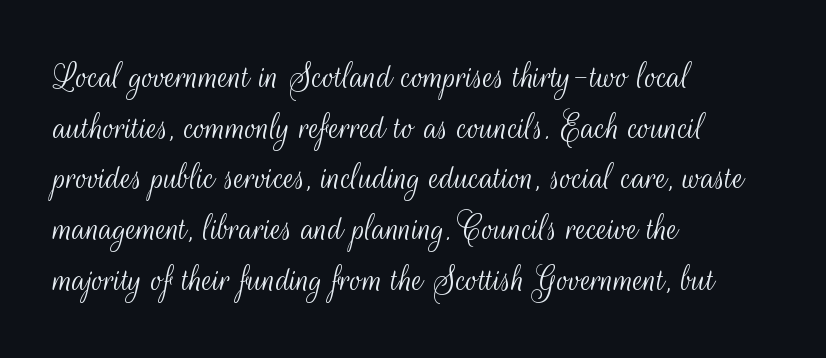
The image shows 39 px light, condensed sans-serif type; set left-aligned, normal line spacing (1.3x), normal letter spacing, not underlined; medium stroke contrast and a small x-height.
